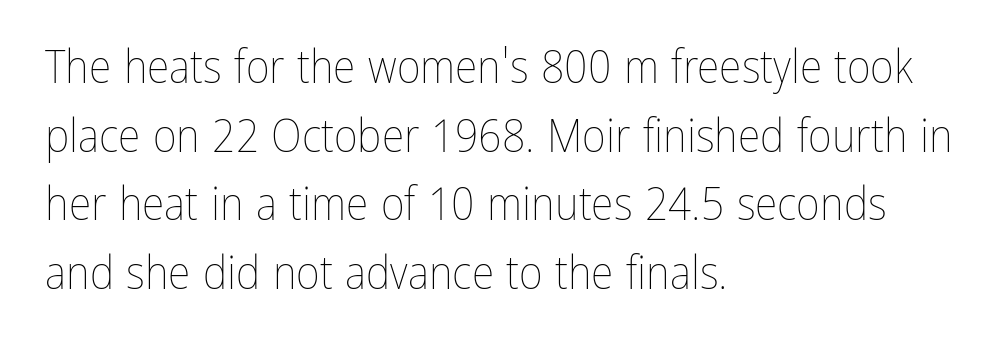
Q: Is the text bold? A: No.
Q: Is the text italic (slanted)? A: No, it is upright.
Q: Is the text underlined? A: No.
Q: How is the paragraph aligned? A: Left-aligned.
Q: Is the spacing between letters normal or unusually wide? A: Normal.
Q: Is the spacing between lines tight, normal or loose? A: Normal.
Q: Width (condensed, normal, or wide)? A: Condensed.
Q: Stroke contrast? A: Low.
Q: x-height? A: Medium.
Q: Monospaced? A: No.
